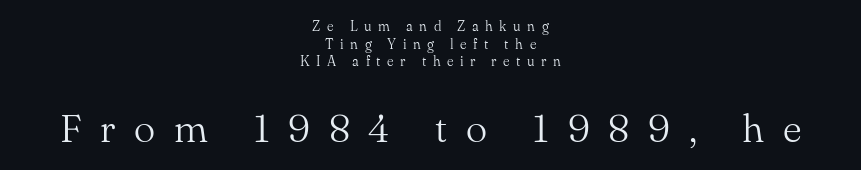
Q: Is the text bold? A: No.
Q: Is the text italic (slanted)? A: No, it is upright.
Q: Is the typeface a serif or a sans-serif typeface? A: Serif.
Q: Is the text underlined? A: No.
Q: How is the paragraph aligned? A: Centered.
Q: Is the spacing between letters normal or unusually wide? A: Unusually wide.
Q: Is the spacing between lines tight, normal or loose? A: Normal.
Q: Which block of text is set in a larger size, the first (top) or the second (bottom)? A: The second (bottom) one.
Q: Width (condensed, normal, or wide)? A: Normal.
Q: Stroke contrast? A: Medium.
Q: x-height? A: Small.
Q: Monospaced? A: No.
